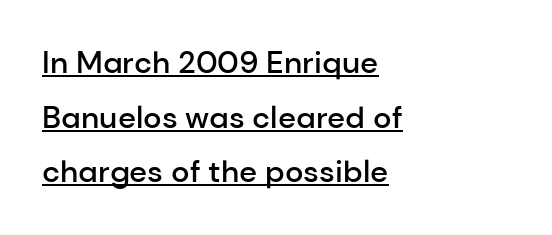
The image shows 31 px semibold sans-serif type, upright; set left-aligned, line spacing 1.76x, normal letter spacing, underlined; low stroke contrast and a medium x-height.
